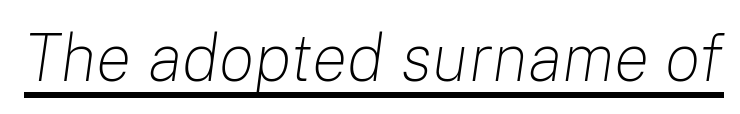
Q: Is the text bold? A: No.
Q: Is the text italic (slanted)? A: Yes, it leans right by about 8 degrees.
Q: Is the text underlined? A: Yes.
Q: Is the spacing between letters normal or unusually wide? A: Normal.
Q: Width (condensed, normal, or wide)? A: Normal.
Q: Stroke contrast? A: Low.
Q: x-height? A: Medium.
Q: Monospaced? A: No.
